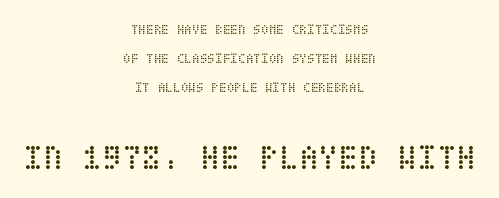
The image shows 36 px regular-weight, condensed type, upright; set centered, loose line spacing (2.07x), normal letter spacing, not underlined; the second (bottom) block is 2.57x larger; low stroke contrast and a large x-height.
